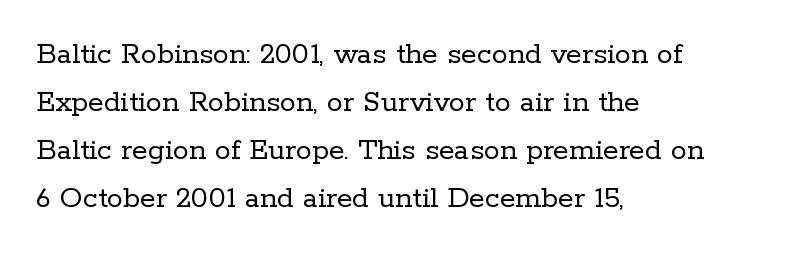
{"serif": "yes", "italic": "no", "bold": "no", "weight": "regular", "width": "normal", "stroke_contrast": "low", "x_height": "medium", "monospaced": "no", "underline": "no", "align": "left", "line_spacing": "normal", "line_spacing_ratio": 1.5, "letter_spacing": "normal", "letter_spacing_em": 0.0, "glyph_px": 32}
